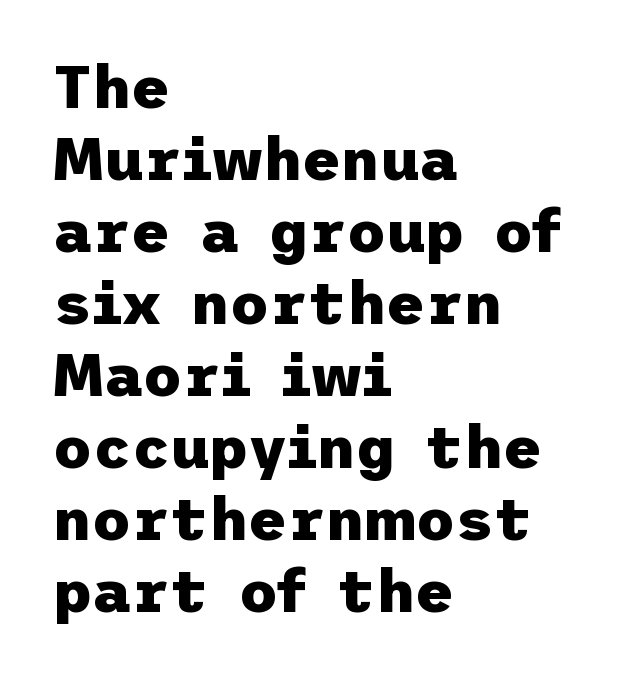
Q: Is the text bold? A: Yes.
Q: Is the text italic (slanted)? A: No, it is upright.
Q: Is the typeface a serif or a sans-serif typeface? A: Sans-serif.
Q: Is the text underlined? A: No.
Q: How is the paragraph aligned? A: Left-aligned.
Q: Is the spacing between letters normal or unusually wide? A: Normal.
Q: Width (condensed, normal, or wide)? A: Normal.
Q: Stroke contrast? A: Low.
Q: x-height? A: Medium.
